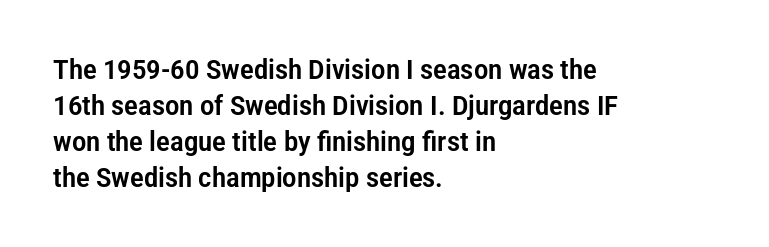
Vertically, the passage feels balanced, rows spaced as you'd expect. The face used here is rendered with its standard letterfit. The words here are not underlined. Posture: straight, roman, zero tilt.
